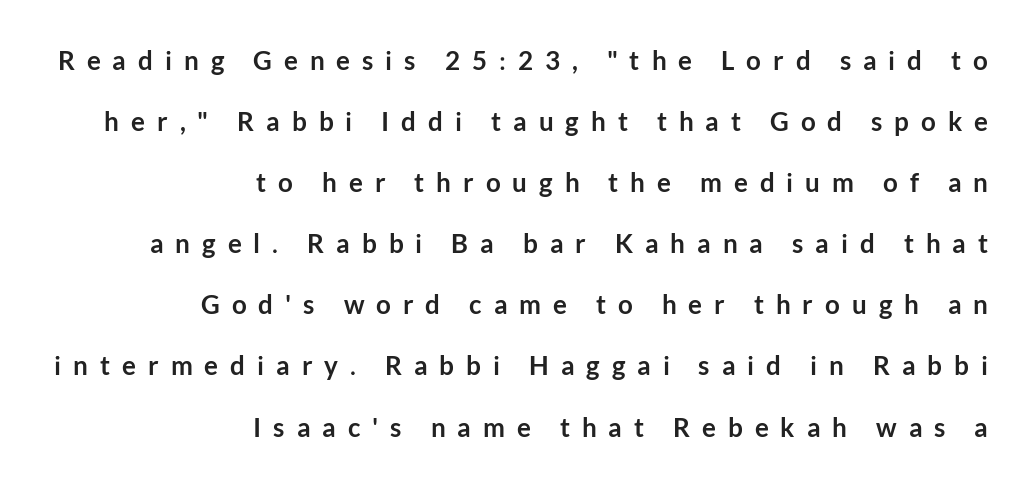
The face used here is rendered with a markedly widened letterfit. Does the copy run flush right? Yes — the right margin is perfectly even. The typesetting leans heavy: a genuine bold. A bare baseline throughout the passage.
